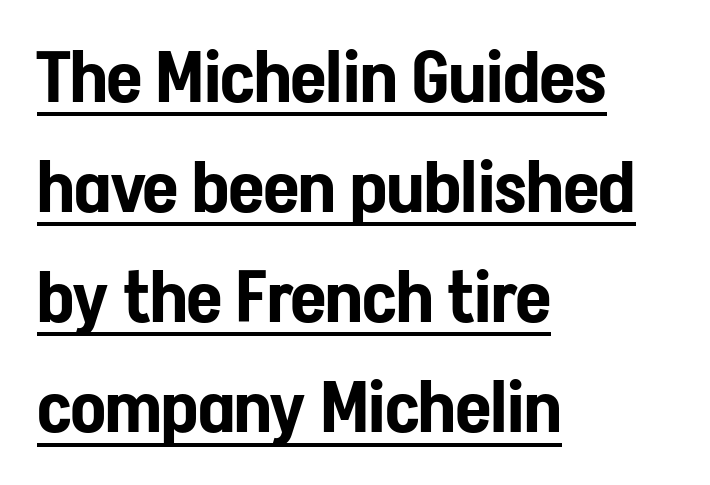
{"serif": "no", "italic": "no", "width": "condensed", "stroke_contrast": "low", "x_height": "medium", "monospaced": "no", "underline": "yes", "align": "left", "line_spacing": "normal", "line_spacing_ratio": 1.53, "letter_spacing": "normal", "letter_spacing_em": 0.0, "glyph_px": 72}
